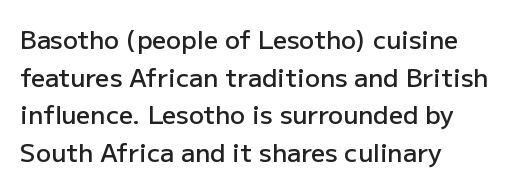
Q: Is the text bold? A: Semi-bold.
Q: Is the text italic (slanted)? A: No, it is upright.
Q: Is the text underlined? A: No.
Q: How is the paragraph aligned? A: Left-aligned.
Q: Is the spacing between letters normal or unusually wide? A: Normal.
Q: Is the spacing between lines tight, normal or loose? A: Normal.
